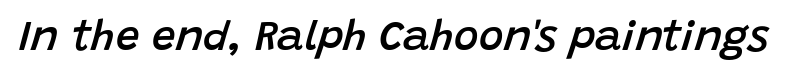
Q: Is the text bold? A: Semi-bold.
Q: Is the text italic (slanted)? A: Yes, it leans right by about 15 degrees.
Q: Is the text underlined? A: No.
Q: Is the spacing between letters normal or unusually wide? A: Normal.
Q: Width (condensed, normal, or wide)? A: Normal.
Q: Stroke contrast? A: Low.
Q: x-height? A: Large.
Q: Monospaced? A: No.
